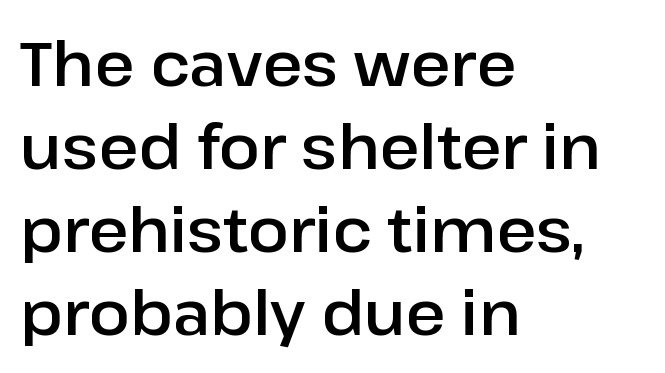
{"serif": "no", "italic": "no", "width": "normal", "stroke_contrast": "low", "x_height": "medium", "monospaced": "no", "underline": "no", "align": "left", "line_spacing": "normal", "line_spacing_ratio": 1.36, "letter_spacing": "normal", "letter_spacing_em": 0.0, "glyph_px": 61}
